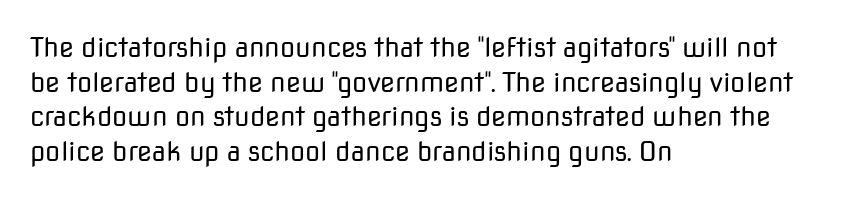
The block of text has a typical density, with ordinary space between rows. Which margin do the lines hug? The left one — the right edge is uneven. The space directly below the letters is spotless. This is the regular roman posture of the typeface. Does extra space separate the letters? No, they use regular spacing.
